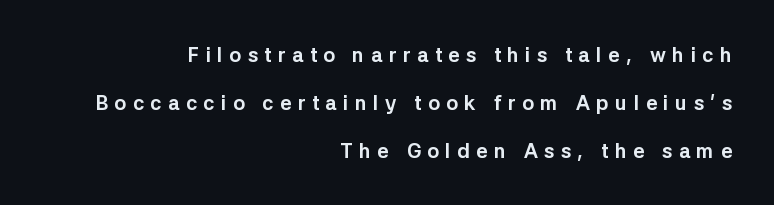
{"italic": "no", "bold": "yes", "underline": "no", "align": "right", "line_spacing": "loose", "line_spacing_ratio": 2.4, "letter_spacing": "wide", "letter_spacing_em": 0.32, "glyph_px": 20}
